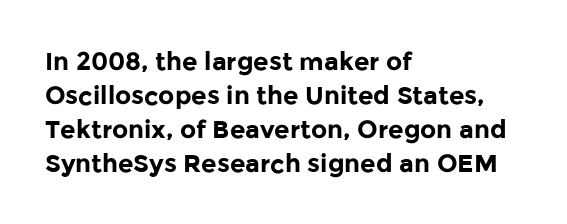
Q: Is the text bold? A: Yes.
Q: Is the text italic (slanted)? A: No, it is upright.
Q: Is the text underlined? A: No.
Q: How is the paragraph aligned? A: Left-aligned.
Q: Is the spacing between letters normal or unusually wide? A: Normal.
Q: Is the spacing between lines tight, normal or loose? A: Normal.
